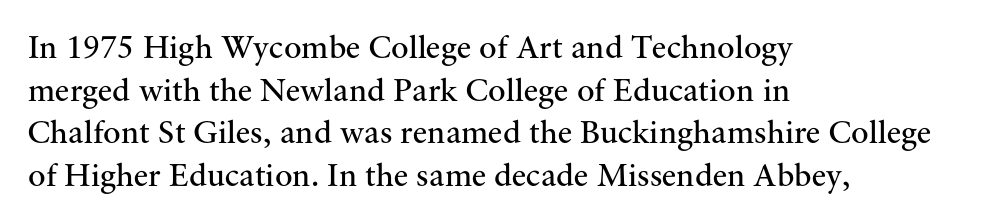
The image shows 33 px regular-weight serif type, upright; set left-aligned, normal line spacing (1.29x), normal letter spacing, not underlined; medium stroke contrast and a small x-height.
